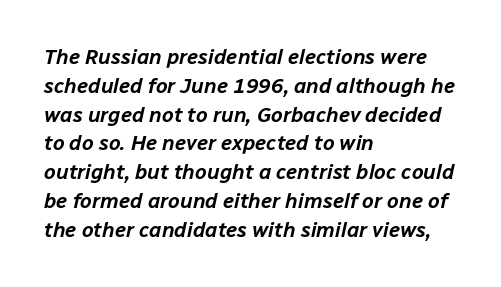
In terms of leading, this rendering sits right in the middle. Is the block centered? No — it sits flush against the left margin. When letters slant like this, we call the style italic. The gaps between neighbouring characters are ordinary and unremarkable. Letters rest on an invisible, unmarked baseline.
